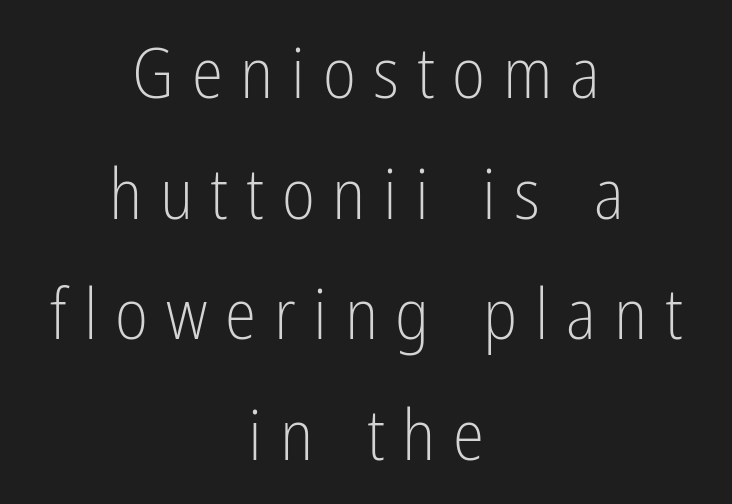
Q: Is the text bold? A: No.
Q: Is the text italic (slanted)? A: No, it is upright.
Q: Is the typeface a serif or a sans-serif typeface? A: Sans-serif.
Q: Is the text underlined? A: No.
Q: How is the paragraph aligned? A: Centered.
Q: Is the spacing between letters normal or unusually wide? A: Unusually wide.
Q: Is the spacing between lines tight, normal or loose? A: Normal.
Q: Width (condensed, normal, or wide)? A: Condensed.
Q: Stroke contrast? A: Low.
Q: x-height? A: Medium.
Q: Monospaced? A: No.
